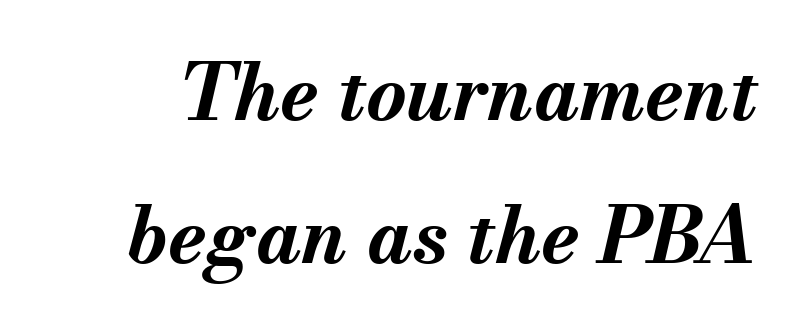
Weight: bold. Think of a printed novel: that variable character pitch is what you see here. Between one letter and the next there's only the usual sliver of space. Would a proofreader flag this as italicized? Yes.
